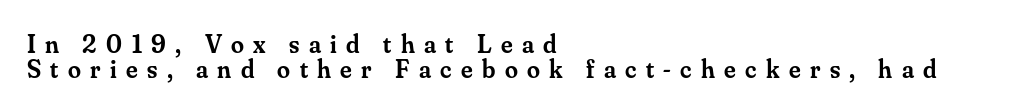
Q: Is the text bold? A: Semi-bold.
Q: Is the text italic (slanted)? A: No, it is upright.
Q: Is the text underlined? A: No.
Q: How is the paragraph aligned? A: Left-aligned.
Q: Is the spacing between letters normal or unusually wide? A: Unusually wide.
Q: Is the spacing between lines tight, normal or loose? A: Tight.
